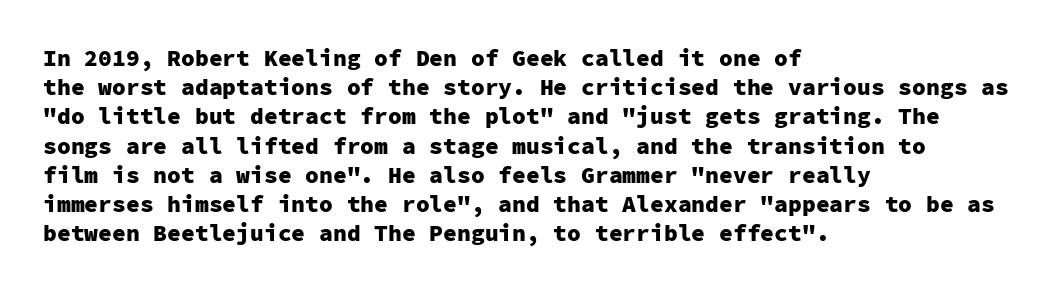
Q: Is the text bold? A: Yes.
Q: Is the text italic (slanted)? A: No, it is upright.
Q: Is the text underlined? A: No.
Q: How is the paragraph aligned? A: Left-aligned.
Q: Is the spacing between letters normal or unusually wide? A: Normal.
Q: Is the spacing between lines tight, normal or loose? A: Normal.
